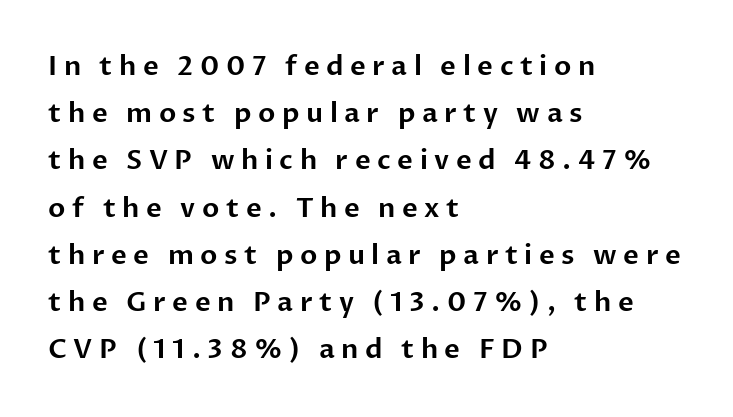
Q: Is the text italic (slanted)? A: No, it is upright.
Q: Is the text underlined? A: No.
Q: How is the paragraph aligned? A: Left-aligned.
Q: Is the spacing between letters normal or unusually wide? A: Unusually wide.
